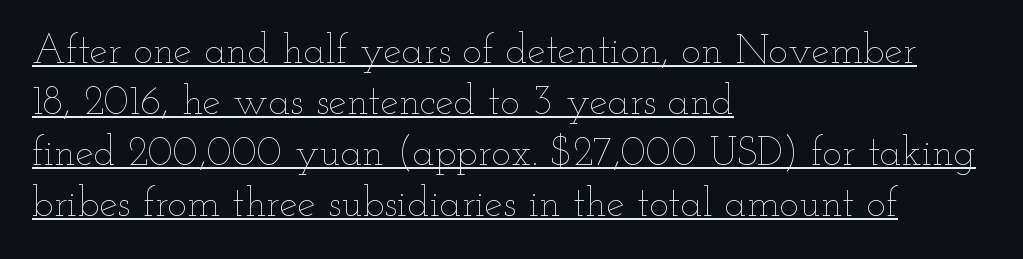
Q: Is the text bold? A: No.
Q: Is the text italic (slanted)? A: No, it is upright.
Q: Is the text underlined? A: Yes.
Q: How is the paragraph aligned? A: Left-aligned.
Q: Is the spacing between letters normal or unusually wide? A: Normal.
Q: Width (condensed, normal, or wide)? A: Wide.
Q: Stroke contrast? A: Low.
Q: x-height? A: Small.
Q: Monospaced? A: No.
